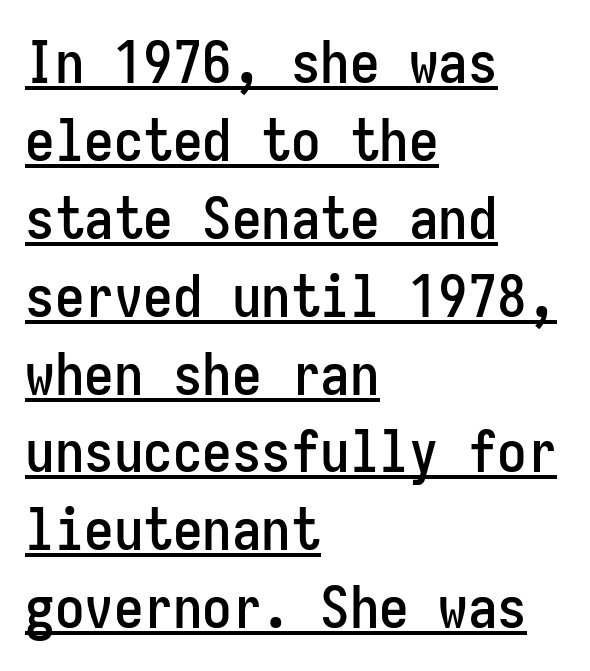
A student would call this left alignment; a typographer would say flush left, rag right. The typesetter has applied underlining to the passage shown. Tracking here is standard; glyphs follow each other at the usual distance. Here the designer chose a console-style face with uniform glyph widths. Leading: standard.
